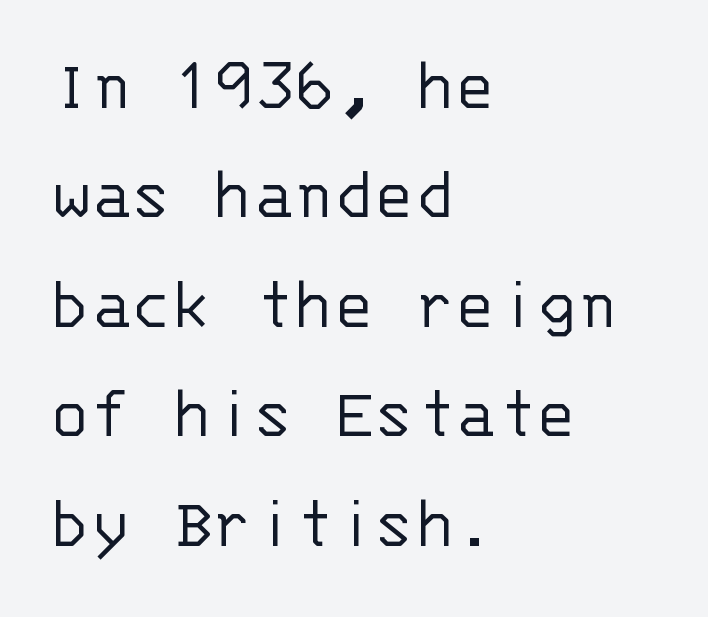
Q: Is the text bold? A: No.
Q: Is the text italic (slanted)? A: No, it is upright.
Q: Is the typeface a serif or a sans-serif typeface? A: Sans-serif.
Q: Is the text underlined? A: No.
Q: How is the paragraph aligned? A: Left-aligned.
Q: Is the spacing between letters normal or unusually wide? A: Normal.
Q: Is the spacing between lines tight, normal or loose? A: Normal.
Q: Width (condensed, normal, or wide)? A: Normal.
Q: Stroke contrast? A: Low.
Q: x-height? A: Large.
Q: Monospaced? A: Yes.
